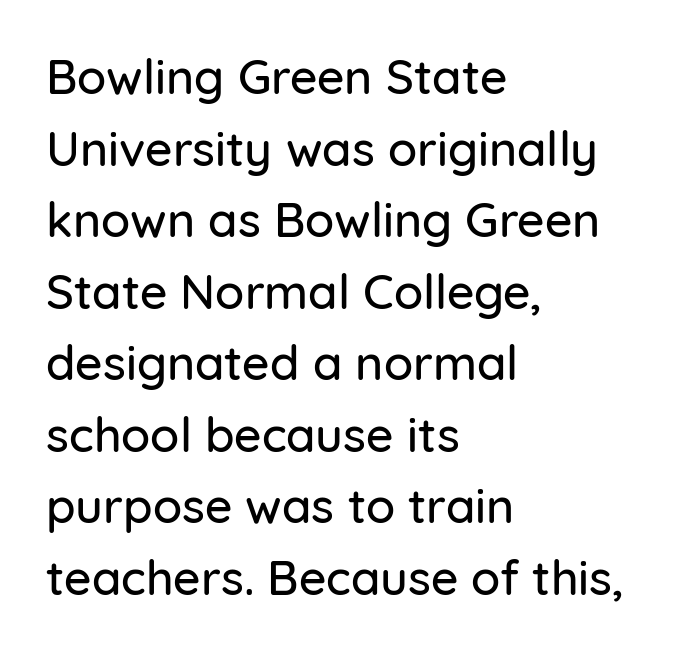
Plain, unruled lines of type. Vertically, the passage feels balanced, rows spaced as you'd expect. Alignment: flush left. Type style note: lacks serifs.
